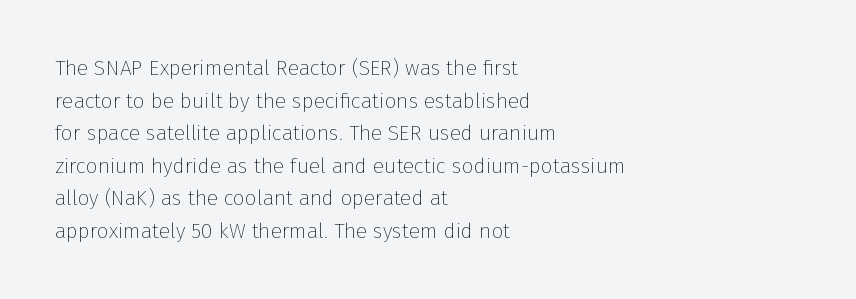
{"italic": "no", "bold": "no", "underline": "no", "align": "left", "line_spacing": "normal", "line_spacing_ratio": 1.55, "letter_spacing": "normal", "letter_spacing_em": 0.0, "glyph_px": 21}
